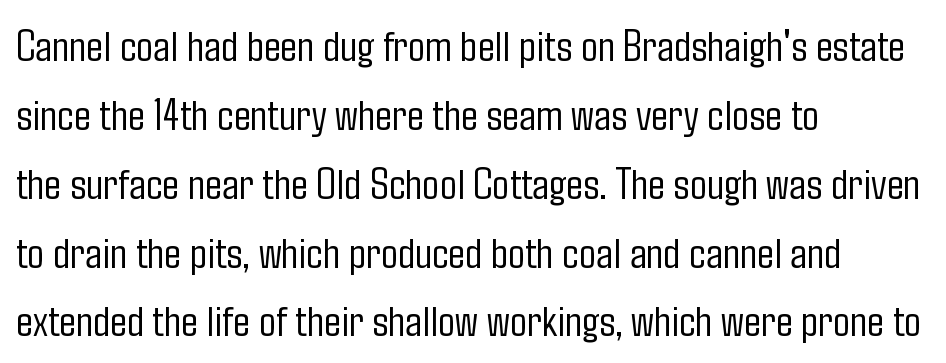
Q: Is the text bold? A: No.
Q: Is the text italic (slanted)? A: No, it is upright.
Q: Is the typeface a serif or a sans-serif typeface? A: Sans-serif.
Q: Is the text underlined? A: No.
Q: How is the paragraph aligned? A: Left-aligned.
Q: Is the spacing between letters normal or unusually wide? A: Normal.
Q: Is the spacing between lines tight, normal or loose? A: Normal.
Q: Width (condensed, normal, or wide)? A: Condensed.
Q: Stroke contrast? A: Low.
Q: x-height? A: Medium.
Q: Monospaced? A: No.
